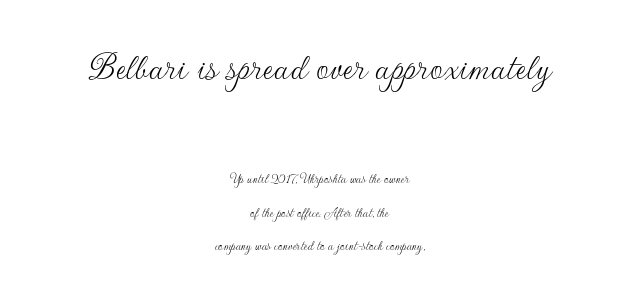
{"serif": "no", "bold": "no", "weight": "thin", "width": "normal", "stroke_contrast": "low", "x_height": "small", "monospaced": "no", "underline": "no", "align": "center", "line_spacing": "loose", "line_spacing_ratio": 2.38, "letter_spacing": "normal", "letter_spacing_em": 0.0, "larger_block": "first", "size_ratio": 2.86, "glyph_px": 40}
